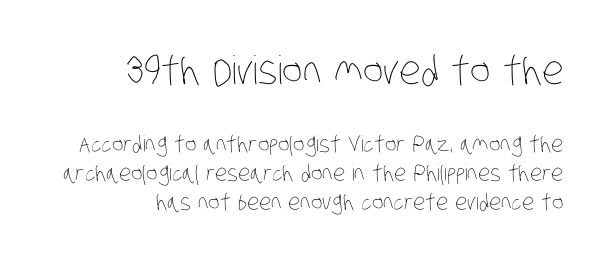
The image shows 39 px thin, condensed type; set normal line spacing (1.31x), normal letter spacing, not underlined; the first (top) block is 1.77x larger; low stroke contrast and a large x-height.
